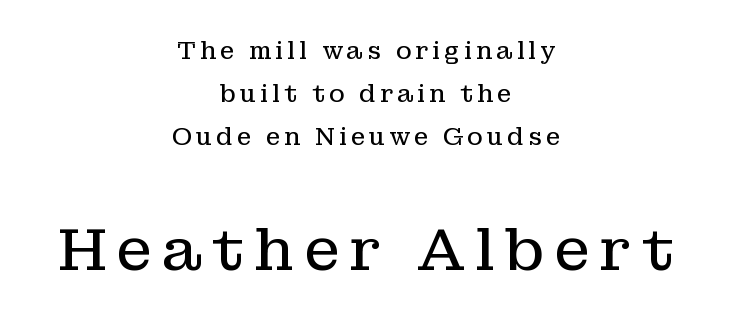
The whitespace from short lines is split evenly between both sides. The strokes are not fattened; the text isn't bold. Descenders hang freely into open space. Old-style or modern, the face here clearly has serifs. You could not count columns in this text — the font is proportionally spaced.
